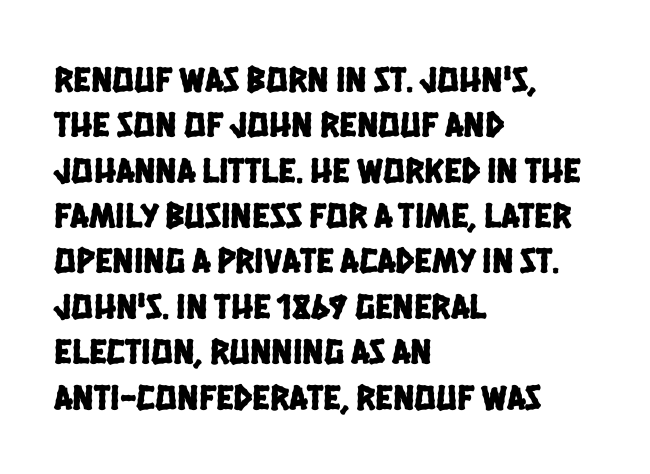
The glyphs in this specimen are sans serif. The face used here is proportionally spaced, like ordinary book or web type. Reading down the block, your eye returns to a fixed left position each line. Compared with typical paragraphs, the rows here are spaced about the same. The line texture is even and compact thanks to regular tracking. The baseline area is clear.
